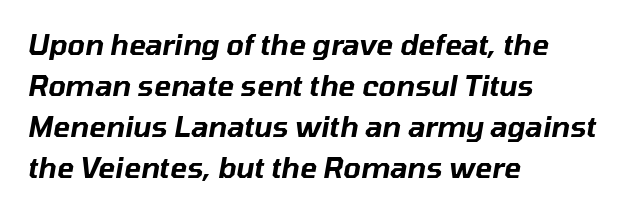
The image shows 28 px text type, italic (leaning right); set left-aligned, normal line spacing (1.46x), normal letter spacing, not underlined; low stroke contrast and a medium x-height.
